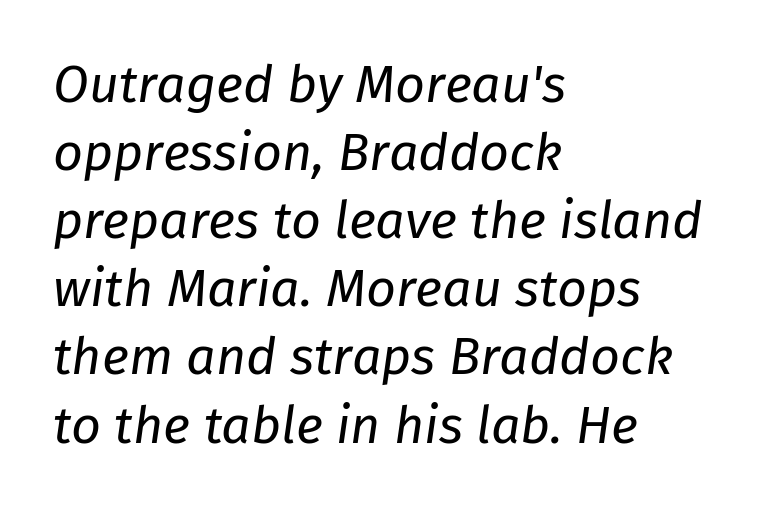
The image shows 52 px regular-weight type, italic (leaning right); set left-aligned, normal line spacing (1.31x), normal letter spacing, not underlined; low stroke contrast and a medium x-height.
